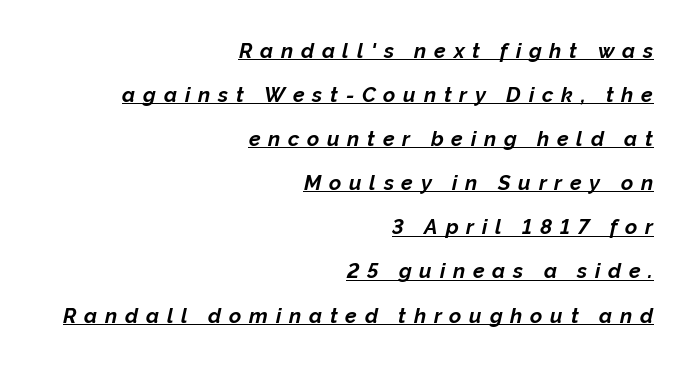
Q: Is the text bold? A: Yes.
Q: Is the text italic (slanted)? A: Yes, it leans right by about 12 degrees.
Q: Is the text underlined? A: Yes.
Q: How is the paragraph aligned? A: Right-aligned.
Q: Is the spacing between letters normal or unusually wide? A: Unusually wide.
Q: Is the spacing between lines tight, normal or loose? A: Loose.
